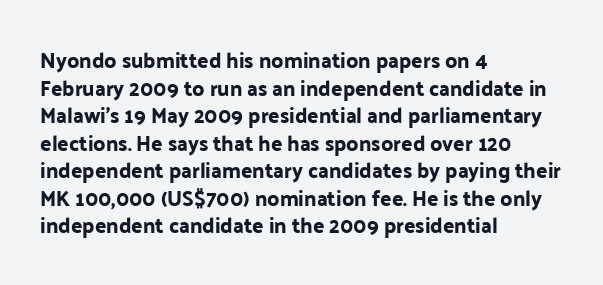
{"italic": "no", "underline": "no", "align": "left", "line_spacing": "normal", "line_spacing_ratio": 1.31, "letter_spacing": "normal", "letter_spacing_em": 0.0, "glyph_px": 21}
